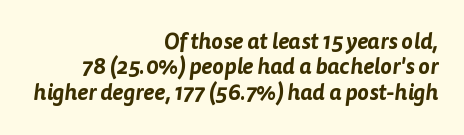
The image shows 22 px text type; set right-aligned, tight line spacing (1.15x), normal letter spacing, not underlined.
